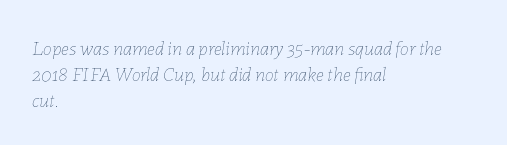
Q: Is the text bold? A: No.
Q: Is the text italic (slanted)? A: Yes, it leans right by about 7 degrees.
Q: Is the text underlined? A: No.
Q: How is the paragraph aligned? A: Left-aligned.
Q: Is the spacing between letters normal or unusually wide? A: Normal.
Q: Is the spacing between lines tight, normal or loose? A: Normal.
